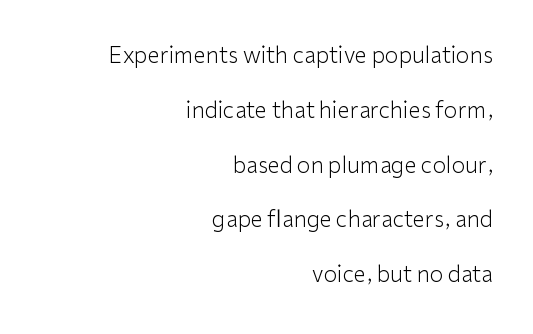
The image shows 22 px text type, upright; set right-aligned, loose line spacing (2.49x), normal letter spacing, not underlined.
